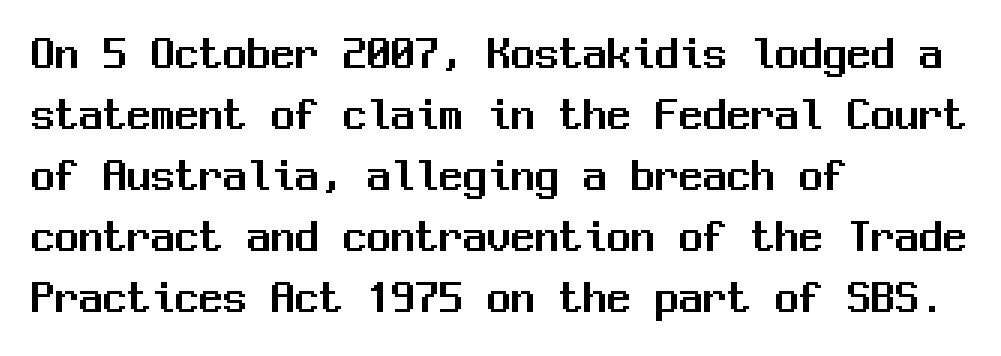
The image shows 48 px sans-serif type, upright, monospaced; set left-aligned, normal line spacing (1.27x), normal letter spacing, not underlined; medium stroke contrast and a medium x-height.
